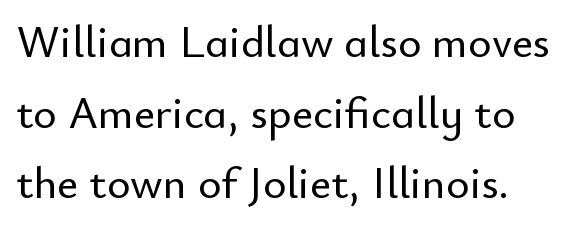
{"serif": "no", "italic": "no", "width": "normal", "stroke_contrast": "low", "x_height": "small", "monospaced": "no", "underline": "no", "align": "left", "line_spacing": "normal", "line_spacing_ratio": 1.57, "letter_spacing": "normal", "letter_spacing_em": 0.0, "glyph_px": 45}
